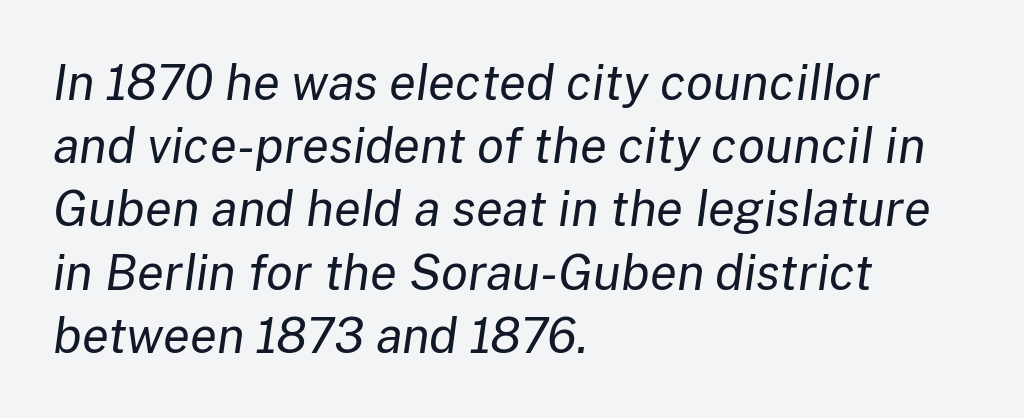
{"italic": "yes", "lean": "right", "slant_degrees": 8, "bold": "no", "weight": "regular", "width": "normal", "stroke_contrast": "low", "x_height": "medium", "monospaced": "no", "underline": "no", "align": "left", "line_spacing": "normal", "line_spacing_ratio": 1.29, "letter_spacing": "normal", "letter_spacing_em": 0.0, "glyph_px": 49}
